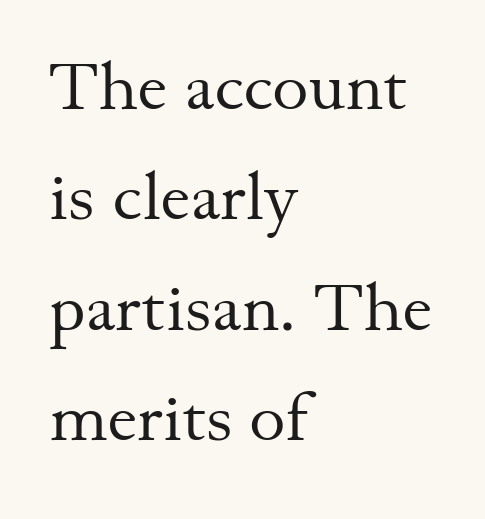
{"serif": "yes", "italic": "no", "bold": "no", "weight": "regular", "width": "normal", "stroke_contrast": "medium", "x_height": "small", "monospaced": "no", "underline": "no", "align": "left", "line_spacing": "normal", "line_spacing_ratio": 1.6, "letter_spacing": "normal", "letter_spacing_em": 0.0, "glyph_px": 69}
